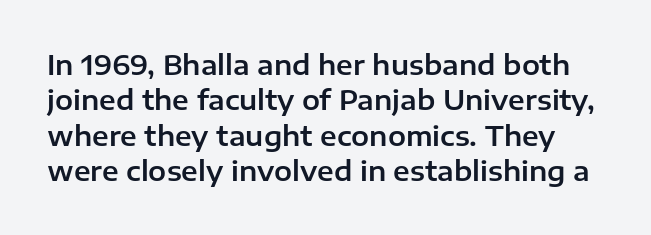
Q: Is the text italic (slanted)? A: No, it is upright.
Q: Is the text underlined? A: No.
Q: Is the spacing between letters normal or unusually wide? A: Normal.
Q: Is the spacing between lines tight, normal or loose? A: Normal.
